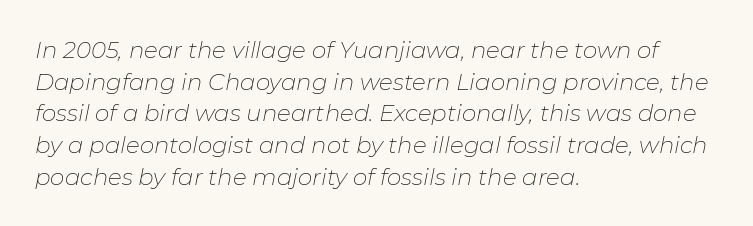
The image shows 23 px text type, italic (leaning right); set left-aligned, normal line spacing (1.38x), normal letter spacing, not underlined.
